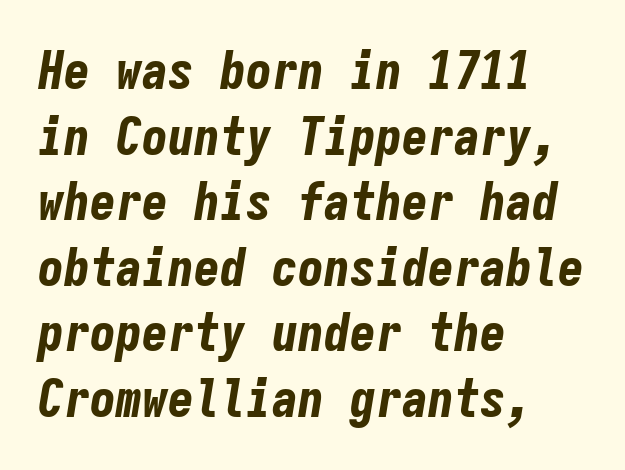
Q: Is the text bold? A: Yes.
Q: Is the text italic (slanted)? A: Yes, it leans right by about 9 degrees.
Q: Is the text underlined? A: No.
Q: How is the paragraph aligned? A: Left-aligned.
Q: Is the spacing between letters normal or unusually wide? A: Normal.
Q: Is the spacing between lines tight, normal or loose? A: Normal.
Q: Width (condensed, normal, or wide)? A: Condensed.
Q: Stroke contrast? A: Low.
Q: x-height? A: Medium.
Q: Monospaced? A: Yes.
